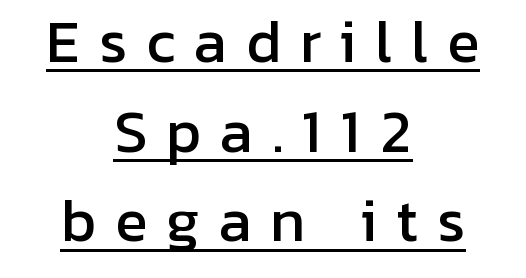
Q: Is the text italic (slanted)? A: No, it is upright.
Q: Is the typeface a serif or a sans-serif typeface? A: Sans-serif.
Q: Is the text underlined? A: Yes.
Q: How is the paragraph aligned? A: Centered.
Q: Is the spacing between letters normal or unusually wide? A: Unusually wide.
Q: Is the spacing between lines tight, normal or loose? A: Normal.
Q: Width (condensed, normal, or wide)? A: Normal.
Q: Stroke contrast? A: Low.
Q: x-height? A: Medium.
Q: Monospaced? A: No.
